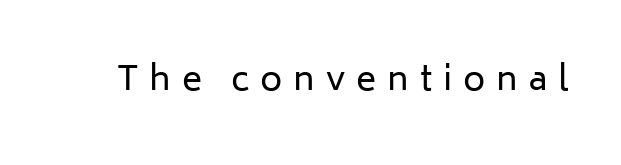
The image shows 34 px regular-weight sans-serif type, upright; set unusually wide letter spacing (+0.32 em), not underlined; low stroke contrast and a medium x-height.
